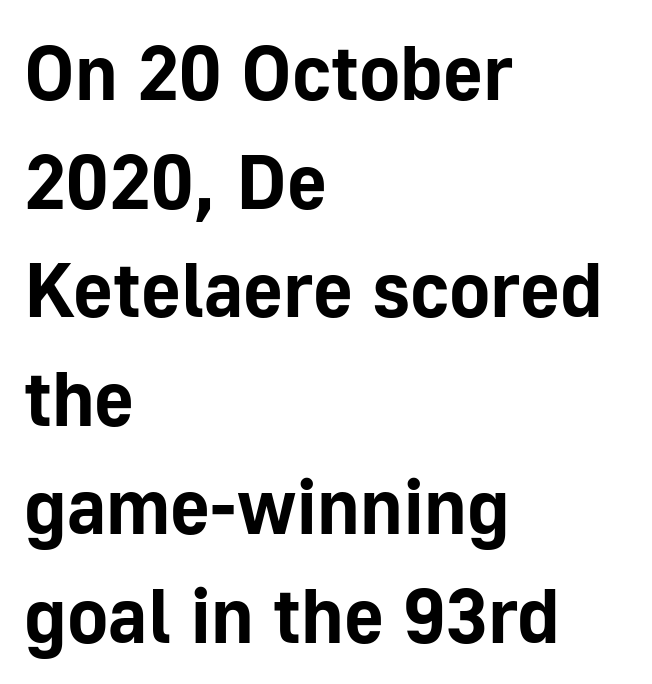
The image shows 77 px bold sans-serif type, upright; set left-aligned, normal line spacing (1.41x), normal letter spacing, not underlined; low stroke contrast and a medium x-height.
